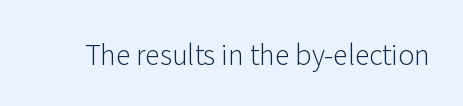
{"italic": "no", "bold": "no", "underline": "no", "letter_spacing": "normal", "letter_spacing_em": 0.0, "glyph_px": 27}
